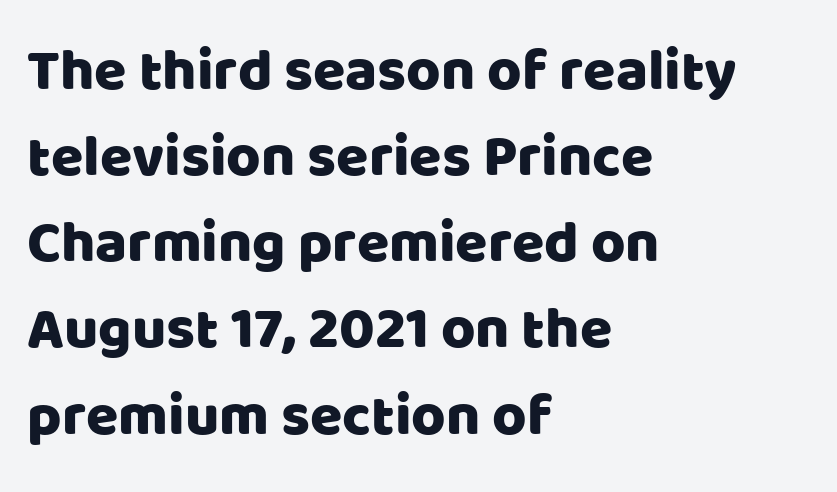
{"serif": "no", "italic": "no", "width": "normal", "stroke_contrast": "low", "x_height": "large", "monospaced": "no", "underline": "no", "align": "left", "line_spacing": "normal", "line_spacing_ratio": 1.46, "letter_spacing": "normal", "letter_spacing_em": 0.0, "glyph_px": 59}
